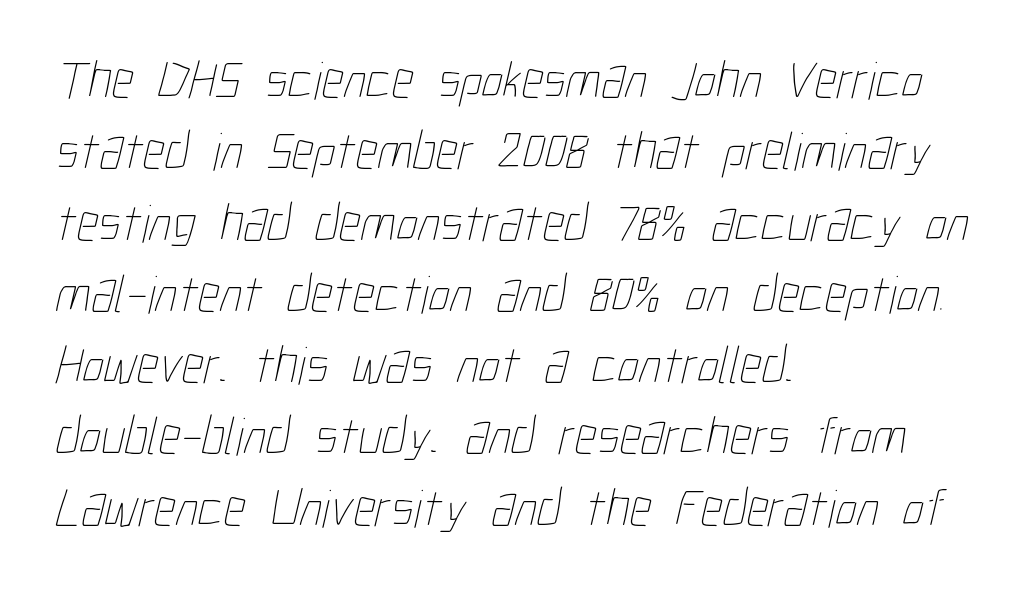
Q: Is the text bold? A: No.
Q: Is the text underlined? A: No.
Q: How is the paragraph aligned? A: Left-aligned.
Q: Is the spacing between letters normal or unusually wide? A: Normal.
Q: Is the spacing between lines tight, normal or loose? A: Normal.
Q: Width (condensed, normal, or wide)? A: Condensed.
Q: Stroke contrast? A: Low.
Q: x-height? A: Medium.
Q: Monospaced? A: No.
